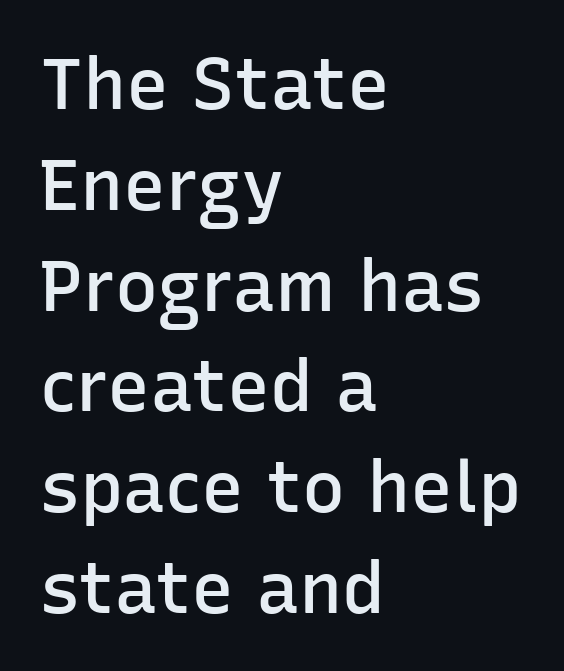
When letters stand straight like this, we call the style roman or upright. The leading is moderate, giving the passage an even texture. The designer went with a sans here, leaving each stem footless. There is no visible air inserted between adjacent glyphs. The setting favours the left margin, as ordinary paragraphs usually do.
